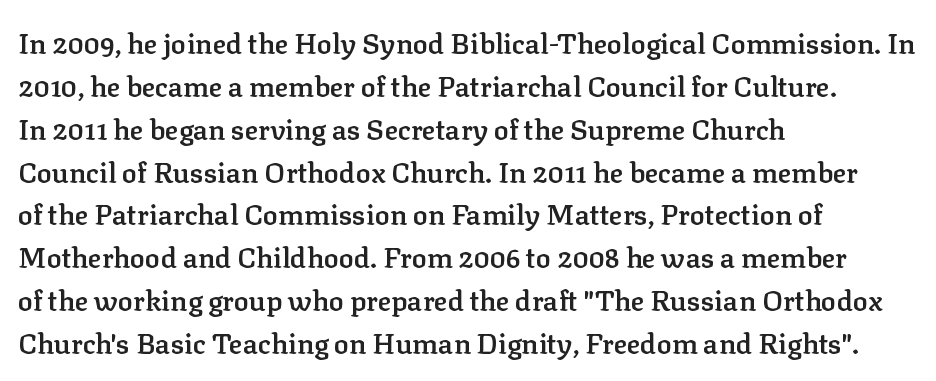
{"serif": "yes", "italic": "no", "bold": "semi", "weight": "semibold", "width": "normal", "stroke_contrast": "low", "x_height": "medium", "monospaced": "no", "underline": "no", "align": "left", "line_spacing": "normal", "line_spacing_ratio": 1.53, "letter_spacing": "normal", "letter_spacing_em": 0.0, "glyph_px": 28}
